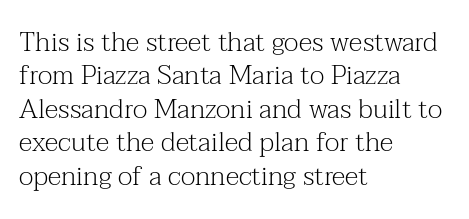
No letter is thick-stroked: the sample isn't bold. This rendering leaves character spacing at its baseline value. A bare baseline throughout the passage. Line beginnings align vertically; line endings do not. This sample uses an upright cut, with every glyph sitting square on the baseline.
